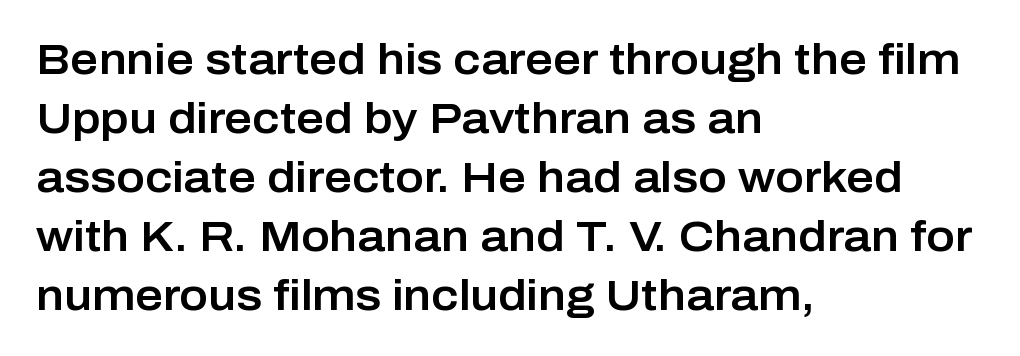
{"serif": "no", "italic": "no", "width": "normal", "stroke_contrast": "low", "x_height": "medium", "monospaced": "no", "underline": "no", "align": "left", "line_spacing": "normal", "line_spacing_ratio": 1.37, "letter_spacing": "normal", "letter_spacing_em": 0.0, "glyph_px": 43}
